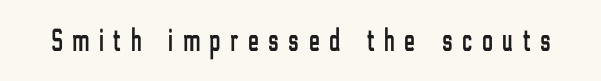
You can tell from the bare stems that sans-serif type was used. Posture: straight, roman, zero tilt. These lines are rendered in a variable-pitch font. Look at the tracking — it's clearly loosened, letters drifting apart.
